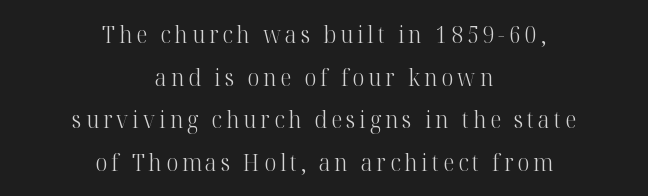
{"italic": "no", "bold": "no", "underline": "no", "align": "center", "line_spacing_ratio": 1.85, "glyph_px": 23}
